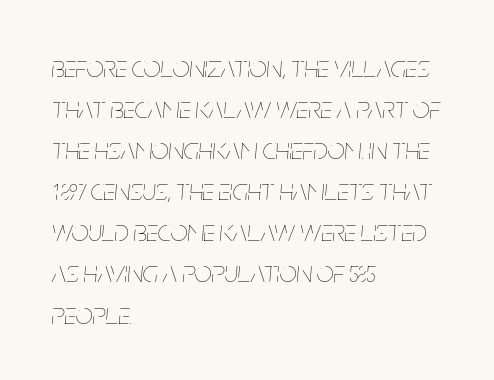
Is the stroke heavy? The answer is a plain regular-or-lighter. These lines sit exactly where default settings would place them. Each letter keeps its own natural width here, so spacing adapts to shape. Posture: slanted.
